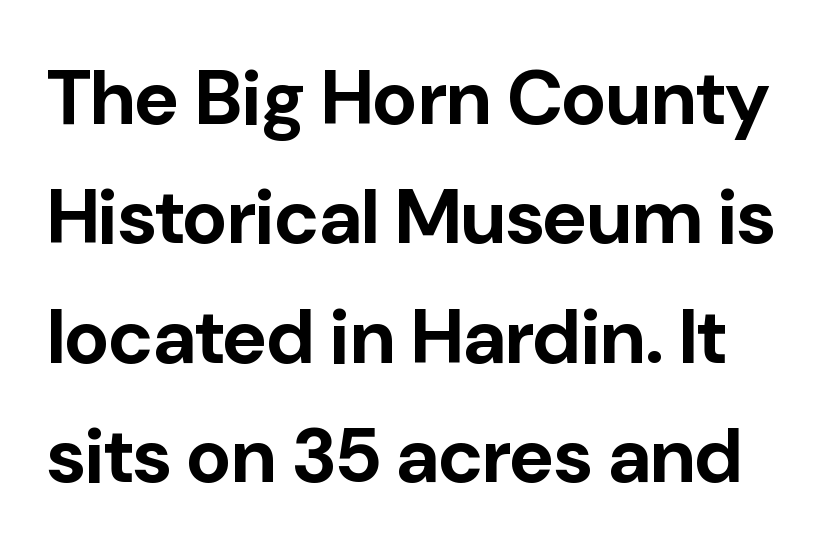
Q: Is the text bold? A: Yes.
Q: Is the text italic (slanted)? A: No, it is upright.
Q: Is the typeface a serif or a sans-serif typeface? A: Sans-serif.
Q: Is the text underlined? A: No.
Q: Is the spacing between letters normal or unusually wide? A: Normal.
Q: Is the spacing between lines tight, normal or loose? A: Normal.
Q: Width (condensed, normal, or wide)? A: Normal.
Q: Stroke contrast? A: Low.
Q: x-height? A: Medium.
Q: Monospaced? A: No.
